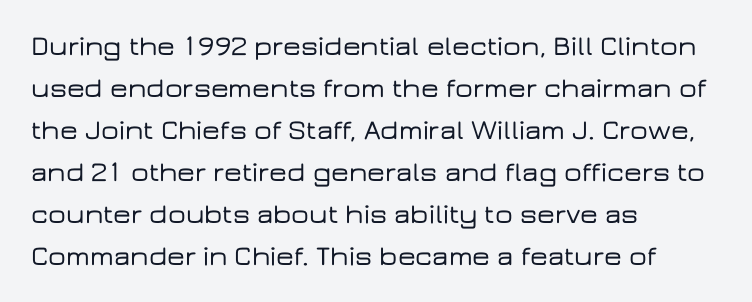
Is the block centered? No — it sits flush against the left margin. A typesetter would label this face a sans. Does extra space separate the letters? No, they use regular spacing. Do the letters lean? They stand straight. The rendering uses a moderate line-height, typical for paragraphs.
